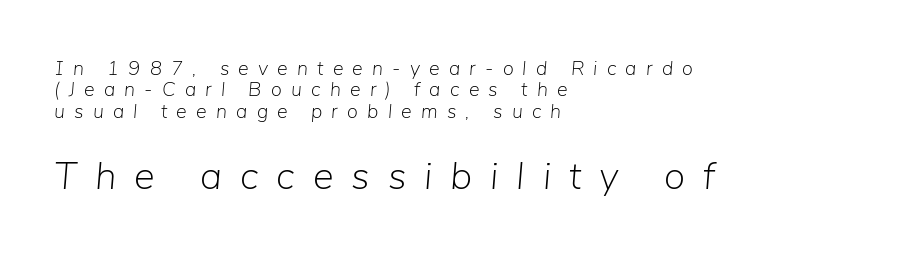
The letters advance in unequal steps, a hallmark of proportional type. Whoever set this made the second block the dominant, larger element. This block would grow much taller if given ordinary leading; it's compressed now. The face used here has a pronounced slope to its letters.
